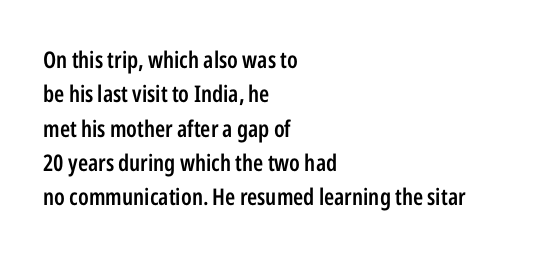
Q: Is the text bold? A: Semi-bold.
Q: Is the text italic (slanted)? A: No, it is upright.
Q: Is the text underlined? A: No.
Q: How is the paragraph aligned? A: Left-aligned.
Q: Is the spacing between letters normal or unusually wide? A: Normal.
Q: Is the spacing between lines tight, normal or loose? A: Normal.
